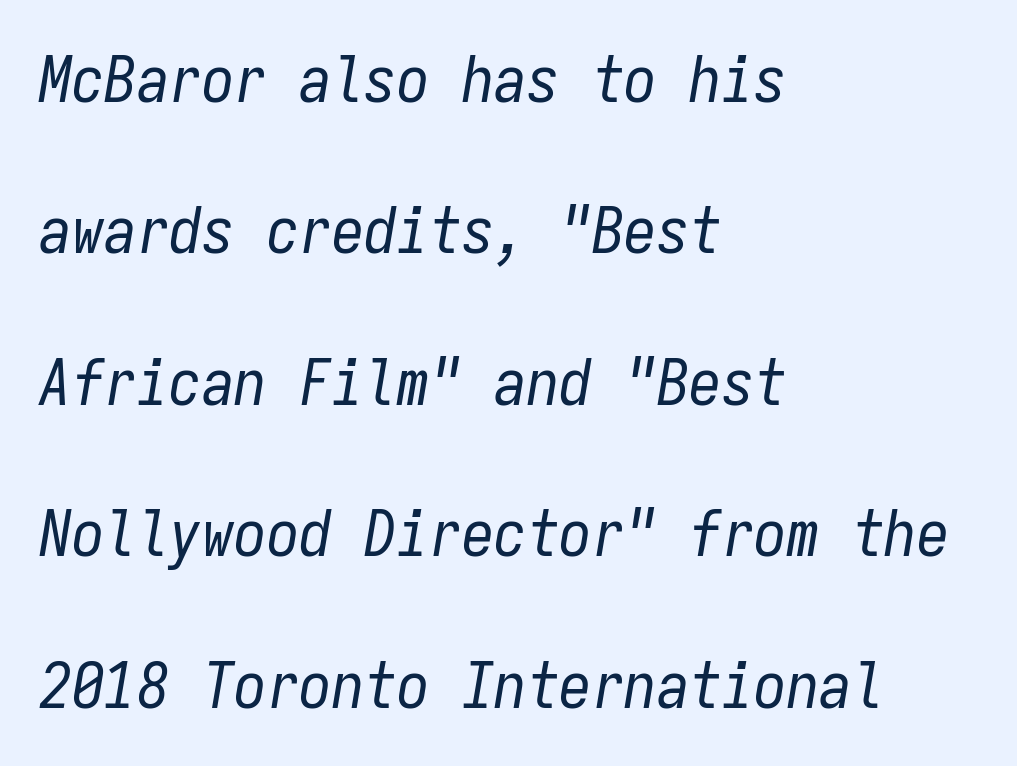
{"italic": "yes", "lean": "right", "slant_degrees": 9, "bold": "no", "weight": "regular", "width": "condensed", "stroke_contrast": "low", "x_height": "medium", "monospaced": "yes", "underline": "no", "align": "left", "line_spacing": "loose", "line_spacing_ratio": 2.33, "letter_spacing": "normal", "letter_spacing_em": 0.0, "glyph_px": 65}
